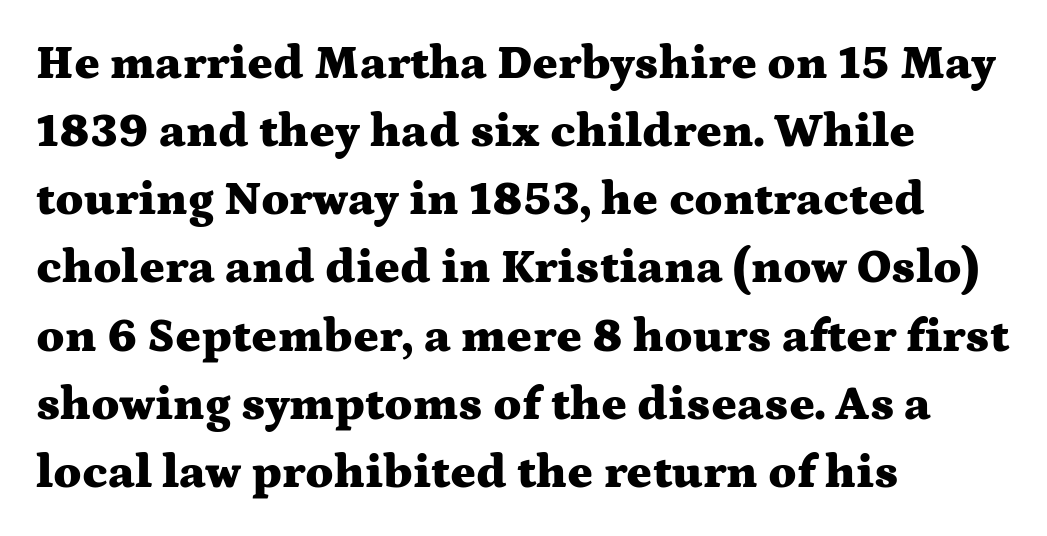
{"serif": "yes", "italic": "no", "bold": "yes", "weight": "heavy", "width": "wide", "stroke_contrast": "medium", "x_height": "medium", "monospaced": "no", "underline": "no", "align": "left", "line_spacing": "normal", "line_spacing_ratio": 1.42, "letter_spacing": "normal", "letter_spacing_em": 0.0, "glyph_px": 48}
